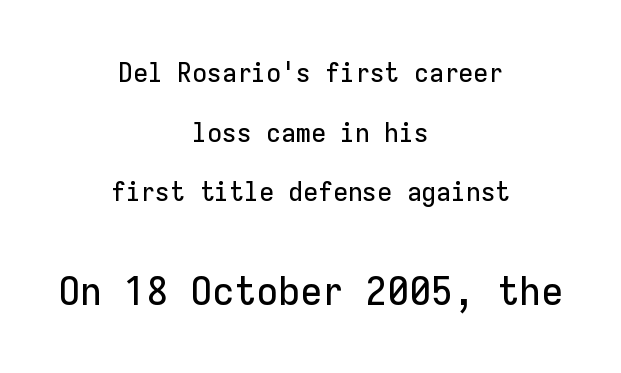
{"serif": "no", "italic": "no", "width": "normal", "stroke_contrast": "low", "x_height": "medium", "monospaced": "yes", "underline": "no", "align": "center", "line_spacing": "loose", "line_spacing_ratio": 2.21, "letter_spacing": "normal", "letter_spacing_em": 0.0, "larger_block": "second", "size_ratio": 1.48, "glyph_px": 40}
